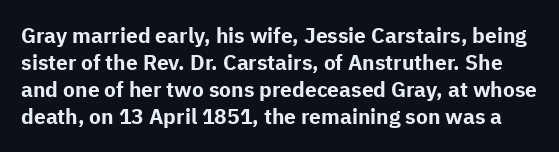
The image shows 21 px bold type, upright; set normal line spacing (1.29x), normal letter spacing, not underlined.
